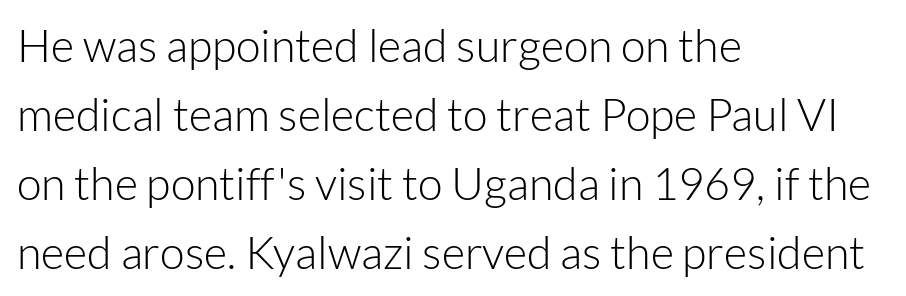
{"serif": "no", "italic": "no", "bold": "no", "weight": "light", "width": "normal", "stroke_contrast": "low", "x_height": "medium", "monospaced": "no", "underline": "no", "align": "left", "line_spacing": "normal", "line_spacing_ratio": 1.53, "letter_spacing": "normal", "letter_spacing_em": 0.0, "glyph_px": 45}
